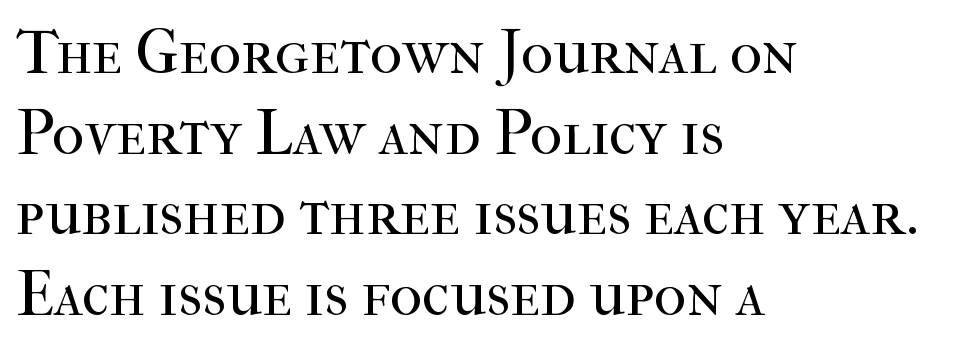
The image shows 62 px regular-weight serif type, upright; set left-aligned, normal line spacing (1.3x), normal letter spacing, not underlined; high stroke contrast and a medium x-height.
